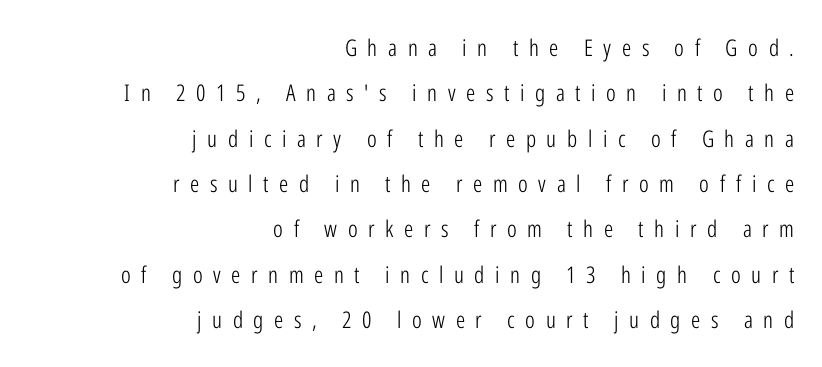
Q: Is the text bold? A: No.
Q: Is the text italic (slanted)? A: No, it is upright.
Q: Is the text underlined? A: No.
Q: How is the paragraph aligned? A: Right-aligned.
Q: Is the spacing between letters normal or unusually wide? A: Unusually wide.
Q: Is the spacing between lines tight, normal or loose? A: Loose.
